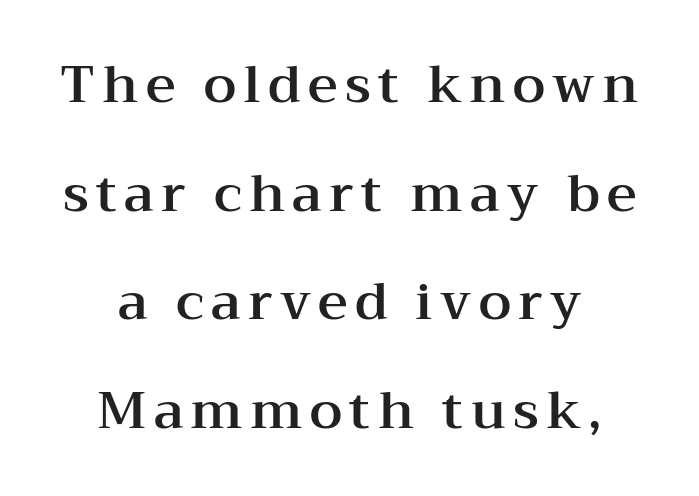
{"serif": "yes", "italic": "no", "width": "wide", "stroke_contrast": "medium", "x_height": "medium", "monospaced": "no", "underline": "no", "align": "center", "line_spacing": "loose", "line_spacing_ratio": 2.09, "glyph_px": 52}
